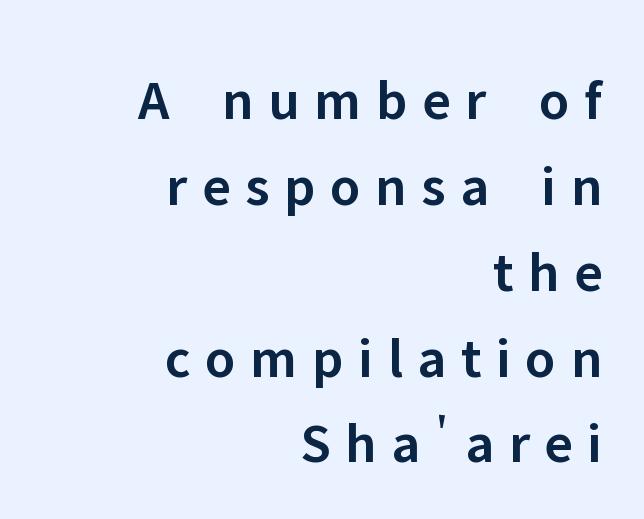
{"serif": "no", "italic": "no", "bold": "semi", "weight": "semibold", "width": "normal", "stroke_contrast": "low", "x_height": "medium", "monospaced": "no", "underline": "no", "align": "right", "line_spacing": "normal", "line_spacing_ratio": 1.48, "letter_spacing": "wide", "letter_spacing_em": 0.25, "glyph_px": 58}
